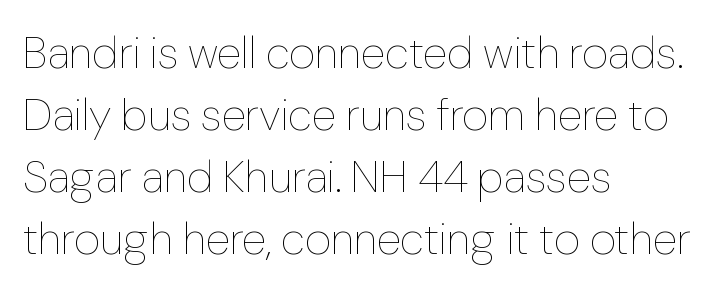
The image shows 45 px thin type, upright; set left-aligned, normal line spacing (1.38x), normal letter spacing, not underlined; low stroke contrast and a medium x-height.
